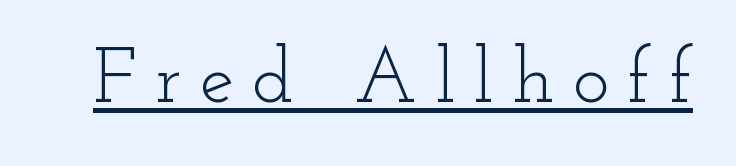
{"serif": "yes", "italic": "no", "bold": "no", "weight": "light", "width": "wide", "stroke_contrast": "low", "x_height": "small", "monospaced": "no", "underline": "yes", "letter_spacing": "wide", "letter_spacing_em": 0.24, "glyph_px": 77}
